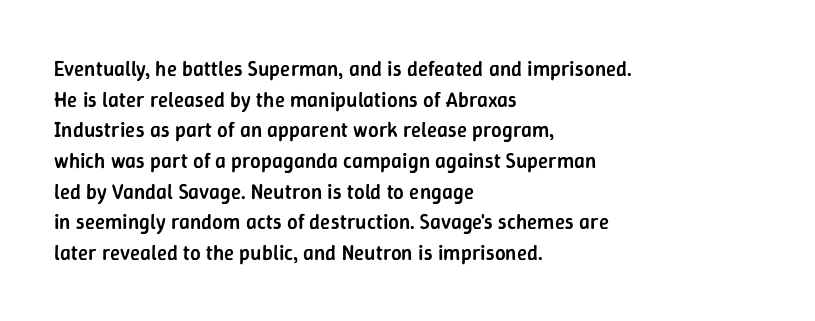
{"italic": "no", "bold": "semi", "underline": "no", "align": "left", "line_spacing": "normal", "line_spacing_ratio": 1.46, "letter_spacing": "normal", "letter_spacing_em": 0.0, "glyph_px": 21}
